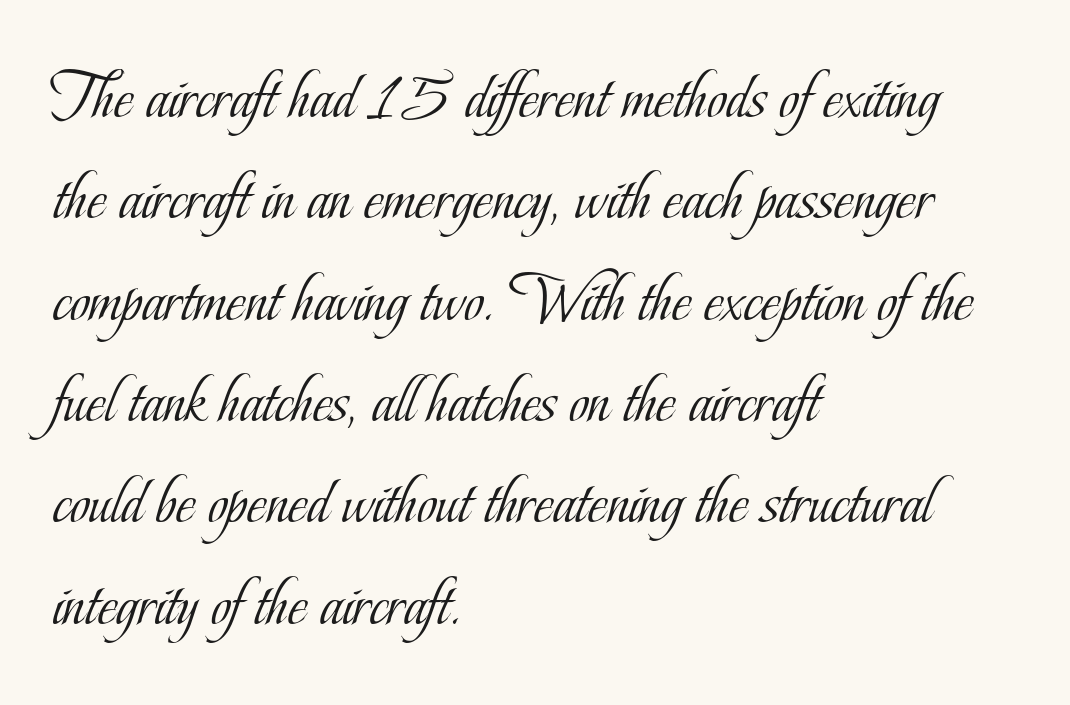
Does extra space separate the letters? No, they use regular spacing. Compared with a typical body face, this is equally light or lighter still. To sum up the face: it has serifs. Note the varied advance widths — an 'i' is clearly narrower than an 'm'. The string is rendered with underlining switched off. Alignment: flush left.
